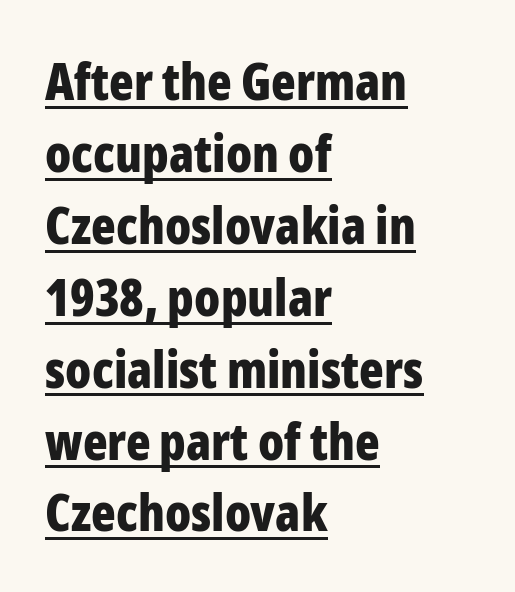
Q: Is the text bold? A: Yes.
Q: Is the text italic (slanted)? A: No, it is upright.
Q: Is the typeface a serif or a sans-serif typeface? A: Sans-serif.
Q: Is the text underlined? A: Yes.
Q: How is the paragraph aligned? A: Left-aligned.
Q: Is the spacing between letters normal or unusually wide? A: Normal.
Q: Is the spacing between lines tight, normal or loose? A: Normal.
Q: Width (condensed, normal, or wide)? A: Condensed.
Q: Stroke contrast? A: Low.
Q: x-height? A: Medium.
Q: Monospaced? A: No.
